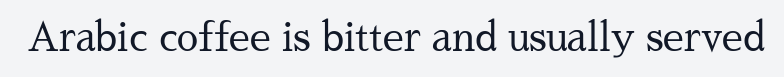
Q: Is the text bold? A: No.
Q: Is the text italic (slanted)? A: No, it is upright.
Q: Is the typeface a serif or a sans-serif typeface? A: Serif.
Q: Is the text underlined? A: No.
Q: Is the spacing between letters normal or unusually wide? A: Normal.
Q: Width (condensed, normal, or wide)? A: Normal.
Q: Stroke contrast? A: Medium.
Q: x-height? A: Medium.
Q: Monospaced? A: No.
